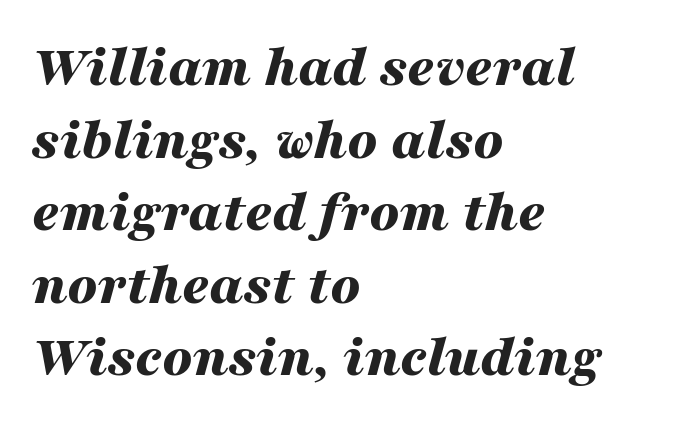
Q: Is the text bold? A: Yes.
Q: Is the text italic (slanted)? A: Yes, it leans right by about 16 degrees.
Q: Is the text underlined? A: No.
Q: How is the paragraph aligned? A: Left-aligned.
Q: Is the spacing between letters normal or unusually wide? A: Normal.
Q: Width (condensed, normal, or wide)? A: Wide.
Q: Stroke contrast? A: Medium.
Q: x-height? A: Medium.
Q: Monospaced? A: No.
